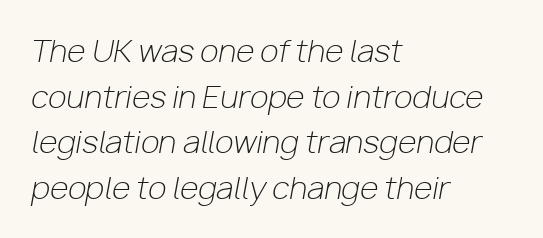
Q: Is the text bold? A: No.
Q: Is the text italic (slanted)? A: Yes, it leans right by about 10 degrees.
Q: Is the text underlined? A: No.
Q: How is the paragraph aligned? A: Left-aligned.
Q: Is the spacing between letters normal or unusually wide? A: Normal.
Q: Is the spacing between lines tight, normal or loose? A: Normal.
Q: Width (condensed, normal, or wide)? A: Normal.
Q: Stroke contrast? A: Low.
Q: x-height? A: Medium.
Q: Monospaced? A: No.
